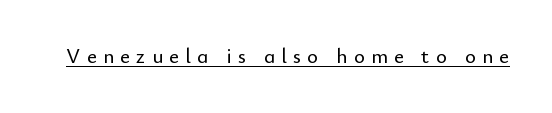
{"italic": "no", "underline": "yes", "letter_spacing": "wide", "letter_spacing_em": 0.3, "glyph_px": 21}
